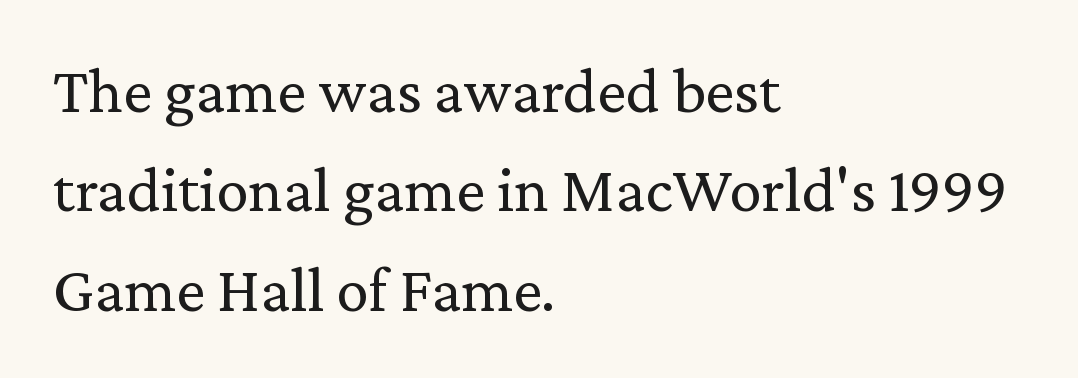
The image shows 65 px regular-weight serif type, upright; set left-aligned, normal line spacing (1.53x), normal letter spacing, not underlined; low stroke contrast and a medium x-height.
